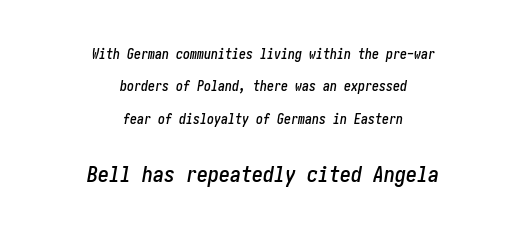
The letters in the lower block stand taller than those in the block above. Both edges are ragged and mirror each other, which tells us the setting is centered. The glyphs look as if they've been sheared to an angle. The space between consecutive lines is lavish. Short note: letters normally spaced. The string is rendered with underlining switched off.
